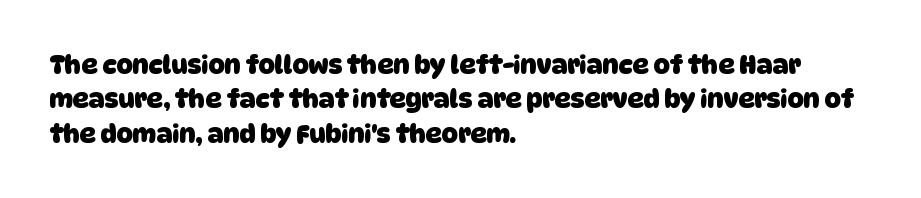
Q: Is the text bold? A: Yes.
Q: Is the text underlined? A: No.
Q: How is the paragraph aligned? A: Left-aligned.
Q: Is the spacing between letters normal or unusually wide? A: Normal.
Q: Is the spacing between lines tight, normal or loose? A: Normal.
